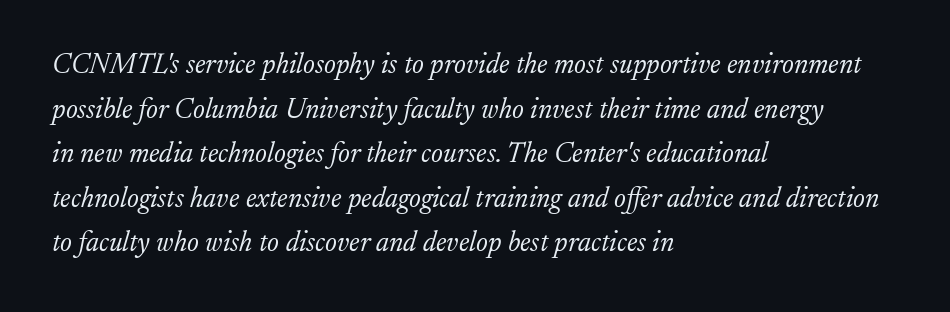
Q: Is the text bold? A: No.
Q: Is the text italic (slanted)? A: Yes, it leans right by about 17 degrees.
Q: Is the typeface a serif or a sans-serif typeface? A: Serif.
Q: Is the text underlined? A: No.
Q: How is the paragraph aligned? A: Left-aligned.
Q: Is the spacing between letters normal or unusually wide? A: Normal.
Q: Is the spacing between lines tight, normal or loose? A: Normal.
Q: Width (condensed, normal, or wide)? A: Normal.
Q: Stroke contrast? A: Low.
Q: x-height? A: Small.
Q: Monospaced? A: No.
